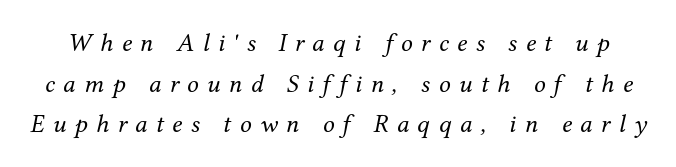
The area under the type is left untouched. Substantial extra tracking has been applied to these lines. This reads as an unemphasized weight, regular at the heaviest. Does the leading feel generous? No, just average. It's the slanting kind of type.
